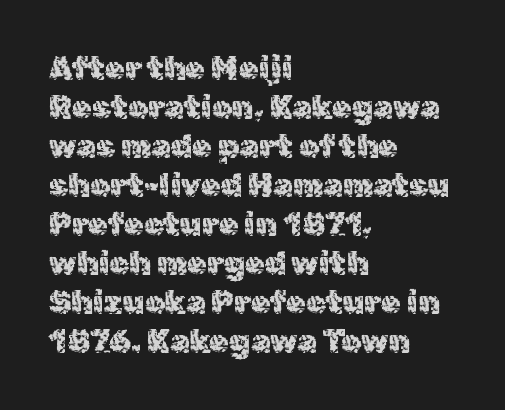
{"serif": "no", "italic": "no", "bold": "no", "weight": "regular", "width": "normal", "x_height": "medium", "monospaced": "no", "underline": "no", "align": "left", "line_spacing_ratio": 1.22, "letter_spacing": "normal", "letter_spacing_em": 0.0, "glyph_px": 32}
